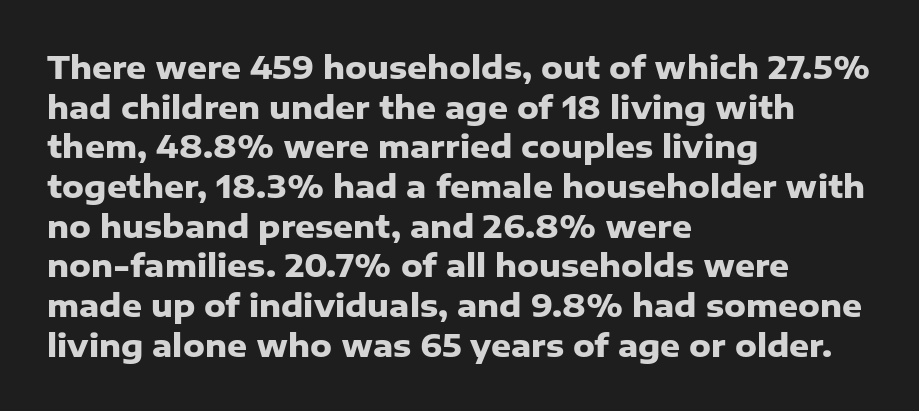
{"serif": "no", "italic": "no", "bold": "yes", "weight": "heavy", "width": "normal", "stroke_contrast": "low", "x_height": "medium", "monospaced": "no", "underline": "no", "align": "left", "line_spacing": "normal", "line_spacing_ratio": 1.28, "letter_spacing": "normal", "letter_spacing_em": 0.0, "glyph_px": 31}
